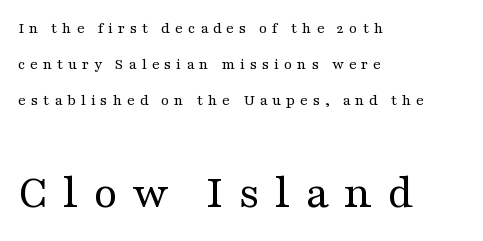
Q: Is the text bold? A: No.
Q: Is the text italic (slanted)? A: No, it is upright.
Q: Is the typeface a serif or a sans-serif typeface? A: Serif.
Q: Is the text underlined? A: No.
Q: How is the paragraph aligned? A: Left-aligned.
Q: Is the spacing between letters normal or unusually wide? A: Unusually wide.
Q: Is the spacing between lines tight, normal or loose? A: Loose.
Q: Which block of text is set in a larger size, the first (top) or the second (bottom)? A: The second (bottom) one.
Q: Width (condensed, normal, or wide)? A: Wide.
Q: Stroke contrast? A: Medium.
Q: x-height? A: Medium.
Q: Monospaced? A: No.
